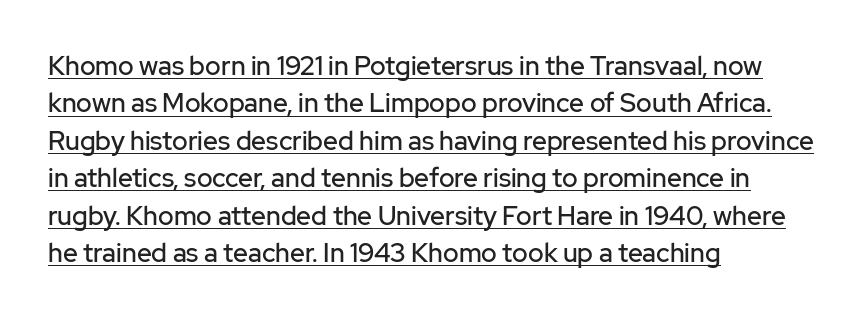
A roman cut, with each character standing at attention. The rag falls on the right side of this text block. Inter-character spacing is left at the font's built-in metrics. This is underlined copy, the kind a proofreader might mark for attention. The block of text has a typical density, with ordinary space between rows.
